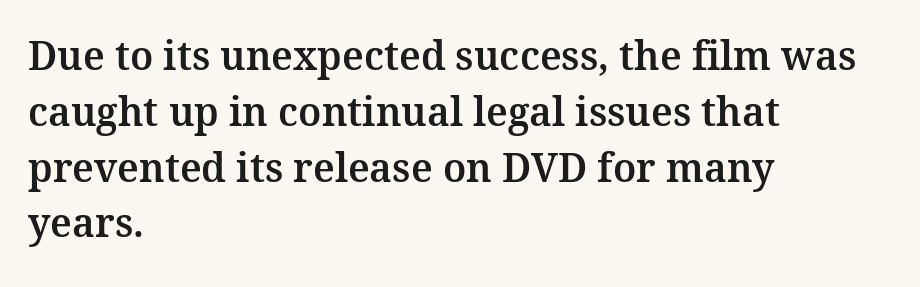
Q: Is the text italic (slanted)? A: No, it is upright.
Q: Is the typeface a serif or a sans-serif typeface? A: Serif.
Q: Is the text underlined? A: No.
Q: How is the paragraph aligned? A: Left-aligned.
Q: Is the spacing between letters normal or unusually wide? A: Normal.
Q: Is the spacing between lines tight, normal or loose? A: Normal.
Q: Width (condensed, normal, or wide)? A: Normal.
Q: Stroke contrast? A: Medium.
Q: x-height? A: Medium.
Q: Monospaced? A: No.
